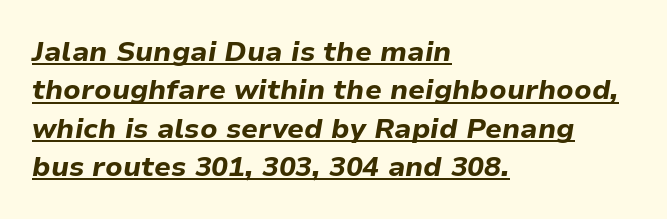
Each new line begins a customary step beneath the previous one. What stands out about the letter spacing? Nothing — it is the standard amount. Each letter keeps its own natural width here, so spacing adapts to shape. Observe the lean: these are italic letterforms. Each line starts at the same left margin while the right side varies. Each line of the rendering has a horizontal stroke beneath the glyphs.
